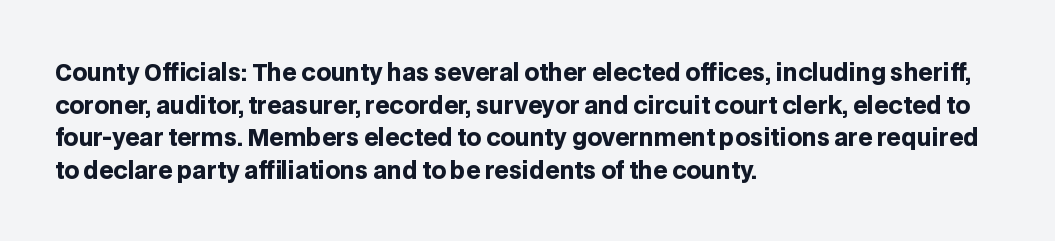
{"italic": "no", "bold": "yes", "underline": "no", "align": "left", "line_spacing": "normal", "line_spacing_ratio": 1.42, "letter_spacing": "normal", "letter_spacing_em": 0.0, "glyph_px": 23}
